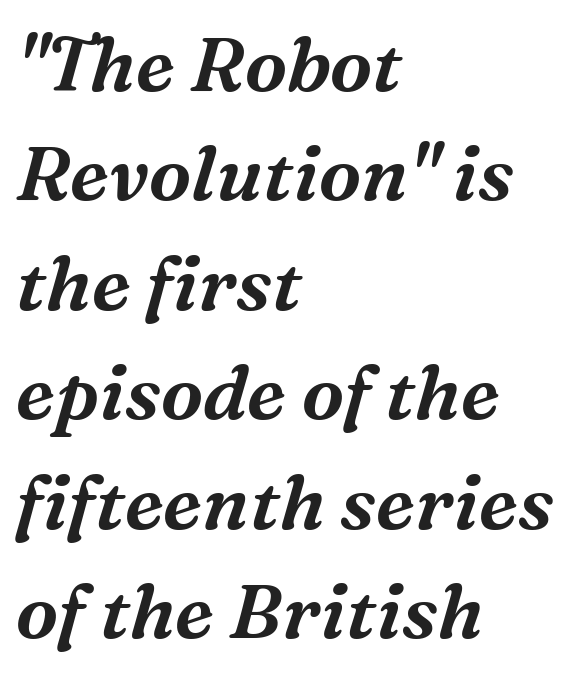
Q: Is the text italic (slanted)? A: Yes, it leans right by about 16 degrees.
Q: Is the typeface a serif or a sans-serif typeface? A: Serif.
Q: Is the text underlined? A: No.
Q: How is the paragraph aligned? A: Left-aligned.
Q: Is the spacing between letters normal or unusually wide? A: Normal.
Q: Is the spacing between lines tight, normal or loose? A: Normal.
Q: Width (condensed, normal, or wide)? A: Normal.
Q: Stroke contrast? A: Medium.
Q: x-height? A: Medium.
Q: Monospaced? A: No.
